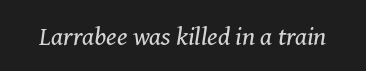
No chunkiness to these letters — they're not bold. Is the type slanted? Yes — the strokes lean at a clear angle. The baseline area is clear. The face used here is rendered with its standard letterfit.
